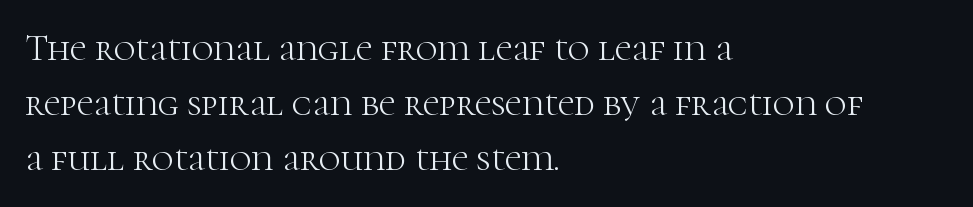
Q: Is the text bold? A: No.
Q: Is the text italic (slanted)? A: No, it is upright.
Q: Is the typeface a serif or a sans-serif typeface? A: Serif.
Q: Is the text underlined? A: No.
Q: How is the paragraph aligned? A: Left-aligned.
Q: Is the spacing between letters normal or unusually wide? A: Normal.
Q: Is the spacing between lines tight, normal or loose? A: Normal.
Q: Width (condensed, normal, or wide)? A: Normal.
Q: Stroke contrast? A: High.
Q: x-height? A: Medium.
Q: Monospaced? A: No.
